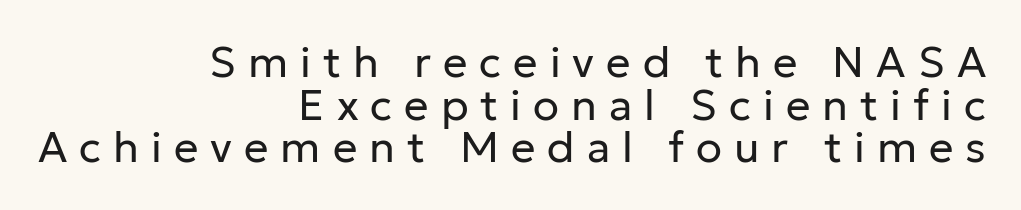
Q: Is the text bold? A: No.
Q: Is the text italic (slanted)? A: No, it is upright.
Q: Is the typeface a serif or a sans-serif typeface? A: Sans-serif.
Q: Is the text underlined? A: No.
Q: How is the paragraph aligned? A: Right-aligned.
Q: Is the spacing between letters normal or unusually wide? A: Unusually wide.
Q: Is the spacing between lines tight, normal or loose? A: Tight.
Q: Width (condensed, normal, or wide)? A: Normal.
Q: Stroke contrast? A: Low.
Q: x-height? A: Medium.
Q: Monospaced? A: No.
